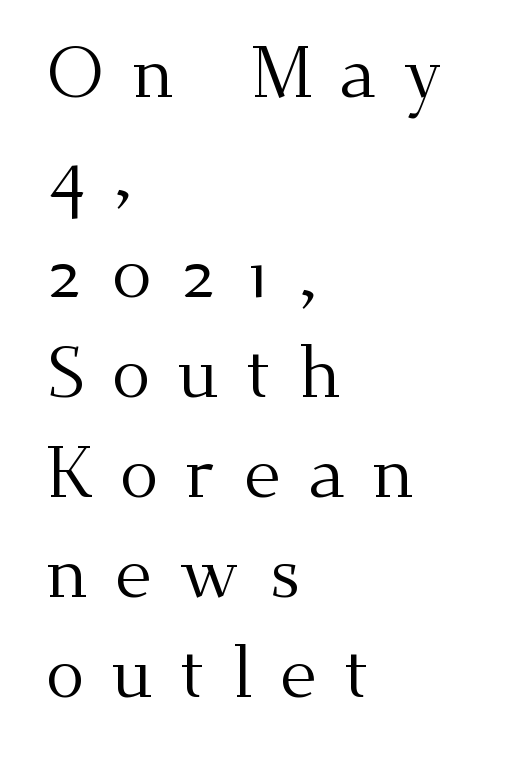
{"serif": "yes", "italic": "no", "bold": "no", "weight": "regular", "width": "normal", "stroke_contrast": "medium", "x_height": "small", "monospaced": "no", "underline": "no", "align": "left", "line_spacing": "normal", "line_spacing_ratio": 1.39, "letter_spacing": "wide", "letter_spacing_em": 0.38, "glyph_px": 72}
